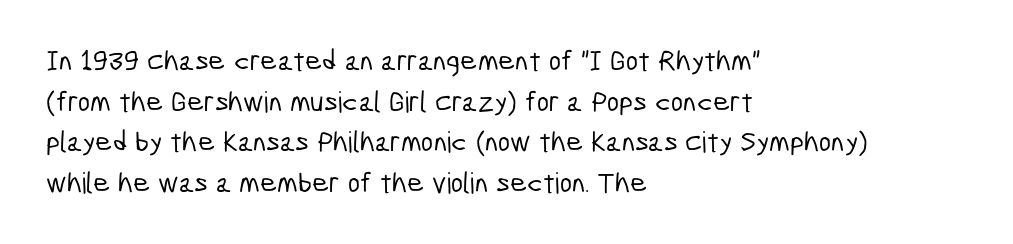
How are the letters spaced? Ordinarily, with no added tracking. What's the leading like? Ordinary, nothing unusual. A typesetter would call this proportional, since set widths differ per character. Anything drawn beneath the words? Only blank space. Font category for this specimen: sans-serif.
